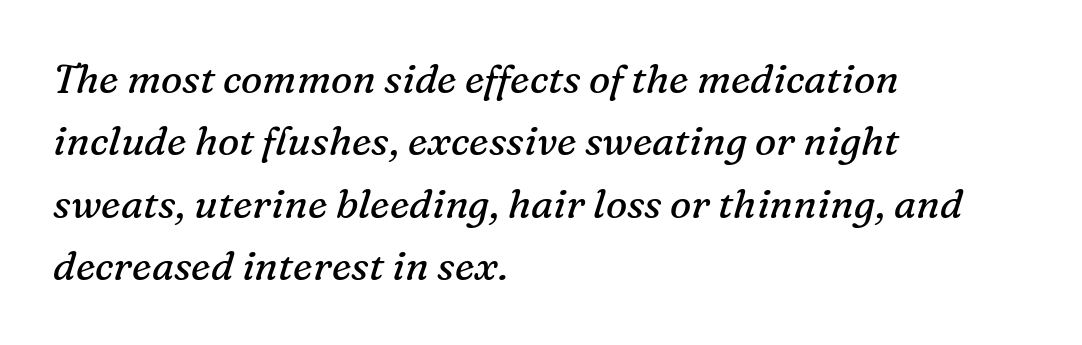
The image shows 40 px regular-weight serif type, italic (leaning right); set left-aligned, normal line spacing (1.56x), normal letter spacing, not underlined; medium stroke contrast and a medium x-height.
